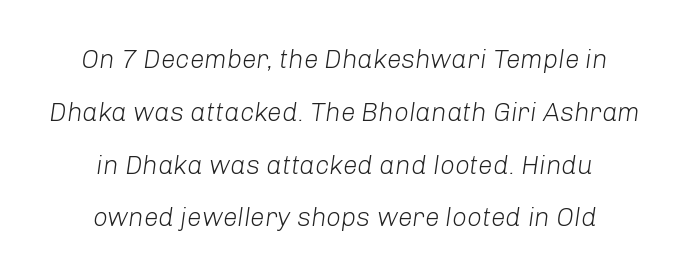
Caption: multi-line text, centered on the measure. Observe the ordinary spacing: letters are neighbours, not strangers. Characters are canted at an angle relative to the baseline's perpendicular. Caption: face not bold, strokes unweighted. Plain, unruled lines of type. Successive baselines arrive slowly, with a big drop between each.
